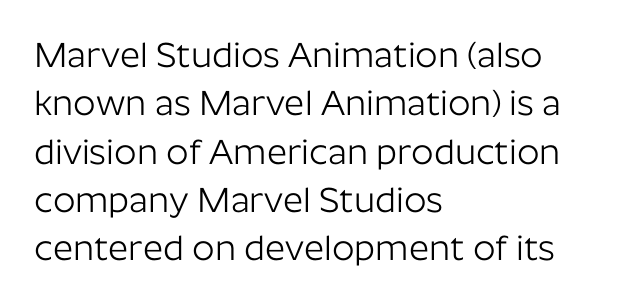
Q: Is the text bold? A: No.
Q: Is the text italic (slanted)? A: No, it is upright.
Q: Is the typeface a serif or a sans-serif typeface? A: Sans-serif.
Q: Is the text underlined? A: No.
Q: How is the paragraph aligned? A: Left-aligned.
Q: Is the spacing between letters normal or unusually wide? A: Normal.
Q: Is the spacing between lines tight, normal or loose? A: Normal.
Q: Width (condensed, normal, or wide)? A: Normal.
Q: Stroke contrast? A: Low.
Q: x-height? A: Medium.
Q: Monospaced? A: No.
